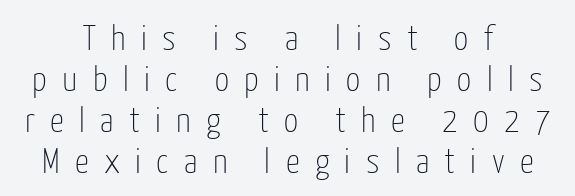
The image shows 35 px thin, condensed sans-serif type, upright; set centered, line spacing 1.17x, unusually wide letter spacing (+0.44 em), not underlined; low stroke contrast and a medium x-height.
